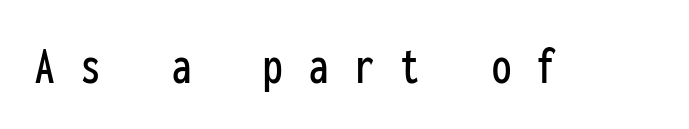
Q: Is the text italic (slanted)? A: No, it is upright.
Q: Is the typeface a serif or a sans-serif typeface? A: Sans-serif.
Q: Is the text underlined? A: No.
Q: Is the spacing between letters normal or unusually wide? A: Unusually wide.
Q: Width (condensed, normal, or wide)? A: Condensed.
Q: Stroke contrast? A: Low.
Q: x-height? A: Medium.
Q: Monospaced? A: Yes.
